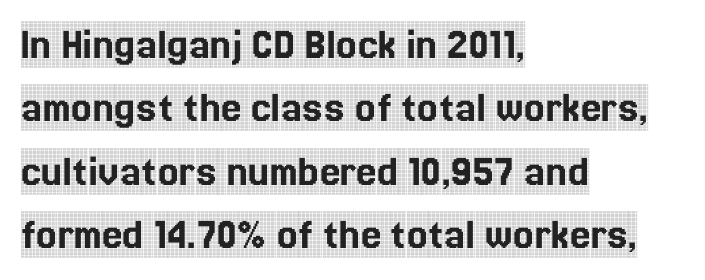
Q: Is the text italic (slanted)? A: No, it is upright.
Q: Is the typeface a serif or a sans-serif typeface? A: Serif.
Q: Is the text underlined? A: No.
Q: How is the paragraph aligned? A: Left-aligned.
Q: Is the spacing between letters normal or unusually wide? A: Normal.
Q: Is the spacing between lines tight, normal or loose? A: Normal.
Q: Width (condensed, normal, or wide)? A: Condensed.
Q: x-height? A: Large.
Q: Monospaced? A: No.
